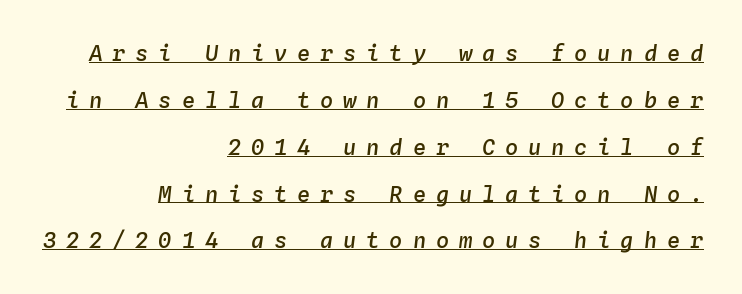
{"italic": "yes", "lean": "right", "slant_degrees": 4, "bold": "semi", "underline": "yes", "align": "right", "line_spacing": "loose", "line_spacing_ratio": 2.13, "letter_spacing": "wide", "letter_spacing_em": 0.45, "glyph_px": 22}
